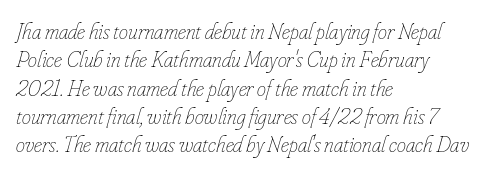
{"italic": "yes", "lean": "right", "slant_degrees": 16, "bold": "no", "underline": "no", "align": "left", "line_spacing_ratio": 1.23, "letter_spacing": "normal", "letter_spacing_em": 0.0, "glyph_px": 23}
